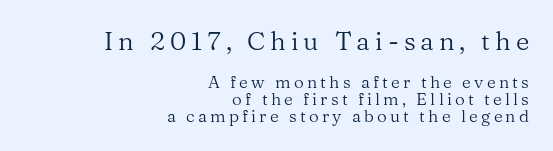
Compare the two chunks: the upper has the greater cap height. No extra ink here — the face is not bold. Upright lettering throughout. The string is rendered with underlining switched off.
